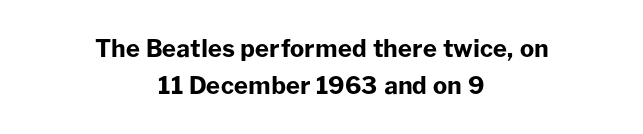
Q: Is the text bold? A: Yes.
Q: Is the text italic (slanted)? A: No, it is upright.
Q: Is the text underlined? A: No.
Q: How is the paragraph aligned? A: Centered.
Q: Is the spacing between letters normal or unusually wide? A: Normal.
Q: Is the spacing between lines tight, normal or loose? A: Normal.
